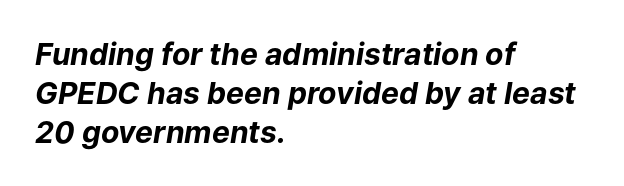
The image shows 30 px bold type, italic (leaning right); set left-aligned, normal line spacing (1.3x), normal letter spacing, not underlined; low stroke contrast and a medium x-height.
